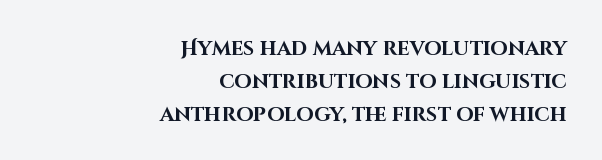
Descenders are the only things crossing below the line. The block of text has a typical density, with ordinary space between rows. Caption: multi-line text, flush right, ragged left. Each word holds together tightly as a unit, with standard inter-letter gaps. Does the weight exceed regular? Yes, all the way to bold.
